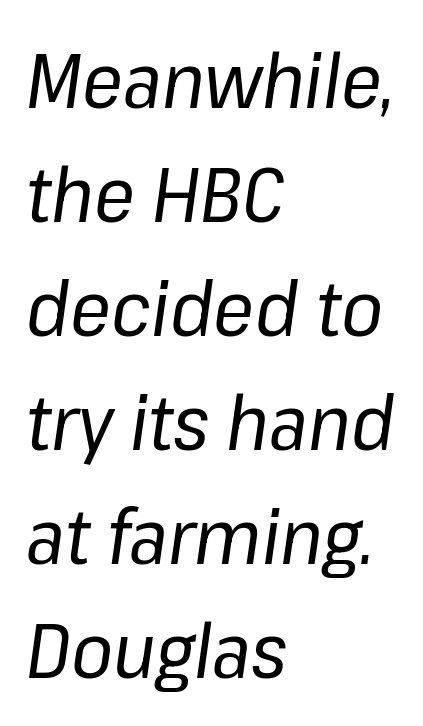
{"italic": "yes", "lean": "right", "slant_degrees": 8, "bold": "no", "weight": "regular", "width": "normal", "stroke_contrast": "low", "x_height": "medium", "monospaced": "no", "underline": "no", "align": "left", "line_spacing": "normal", "line_spacing_ratio": 1.5, "letter_spacing": "normal", "letter_spacing_em": 0.0, "glyph_px": 76}
